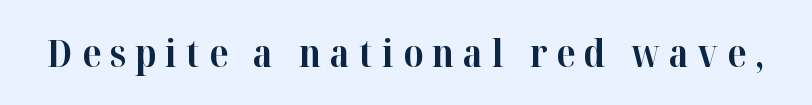
{"serif": "yes", "italic": "no", "bold": "yes", "weight": "bold", "width": "normal", "stroke_contrast": "high", "x_height": "medium", "monospaced": "no", "underline": "no", "letter_spacing": "wide", "letter_spacing_em": 0.24, "glyph_px": 38}
